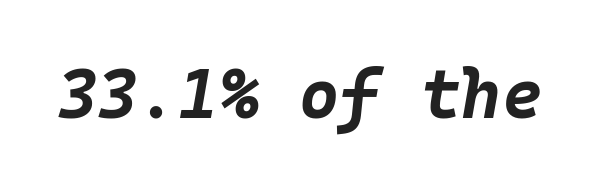
Q: Is the text bold? A: Yes.
Q: Is the text italic (slanted)? A: Yes, it leans right by about 10 degrees.
Q: Is the text underlined? A: No.
Q: Is the spacing between letters normal or unusually wide? A: Normal.
Q: Width (condensed, normal, or wide)? A: Normal.
Q: Stroke contrast? A: Low.
Q: x-height? A: Large.
Q: Monospaced? A: Yes.
